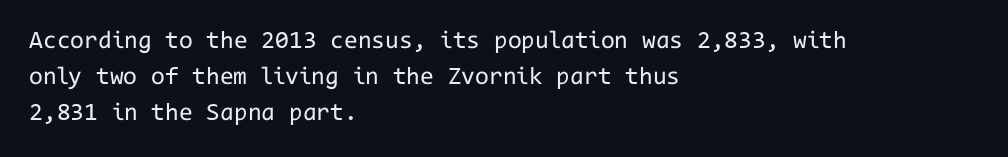
The image shows 25 px text type, upright; set left-aligned, normal line spacing (1.45x), normal letter spacing, not underlined.
